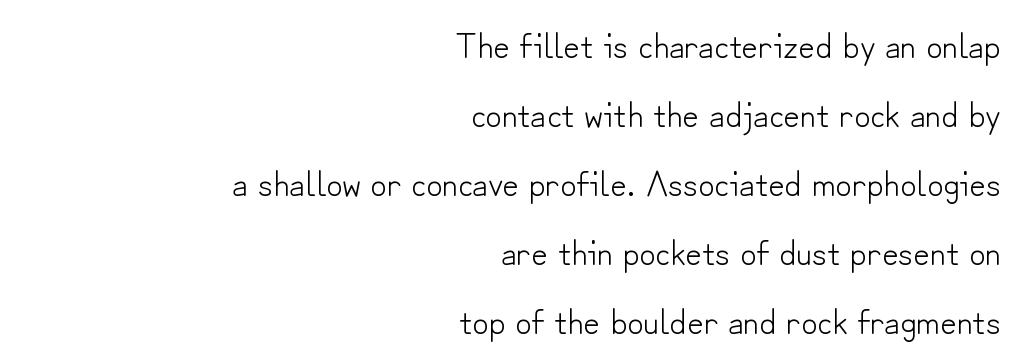
The image shows 36 px light sans-serif type, upright; set right-aligned, loose line spacing (1.92x), normal letter spacing, not underlined; low stroke contrast and a small x-height.
